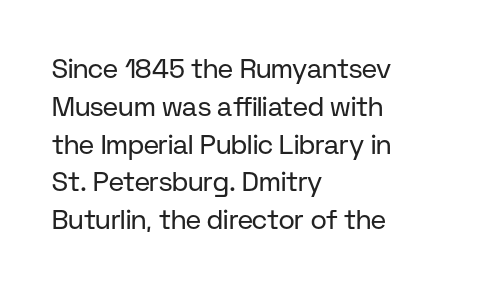
The image shows 27 px text type, upright; set left-aligned, normal line spacing (1.4x), normal letter spacing, not underlined.
